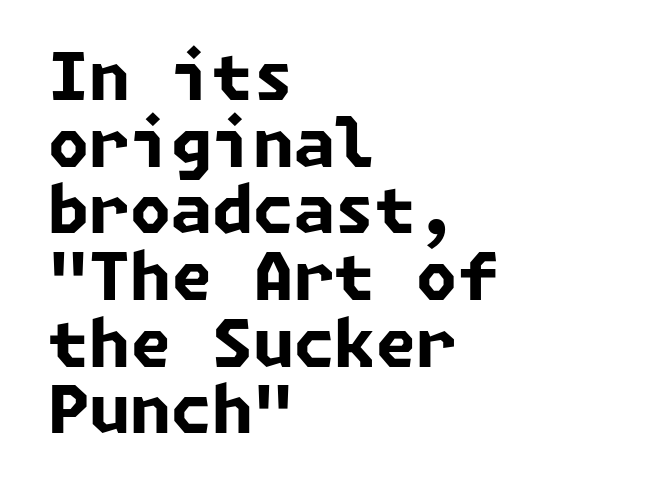
{"serif": "no", "bold": "yes", "weight": "bold", "width": "normal", "stroke_contrast": "low", "x_height": "medium", "underline": "no", "align": "left", "line_spacing": "tight", "line_spacing_ratio": 1.01, "letter_spacing": "normal", "letter_spacing_em": 0.0, "glyph_px": 66}
